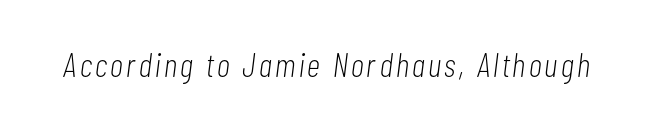
Q: Is the text bold? A: No.
Q: Is the text italic (slanted)? A: Yes, it leans right by about 7 degrees.
Q: Is the text underlined? A: No.
Q: Width (condensed, normal, or wide)? A: Condensed.
Q: Stroke contrast? A: Low.
Q: x-height? A: Medium.
Q: Monospaced? A: No.
